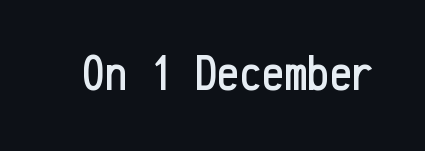
Rule under the text: the space is simply empty. Serif or sans? Sans — the stroke terminals are bare. What stands out about the letter spacing? Nothing — it is the standard amount. The type sits square on the baseline with zero lean.
